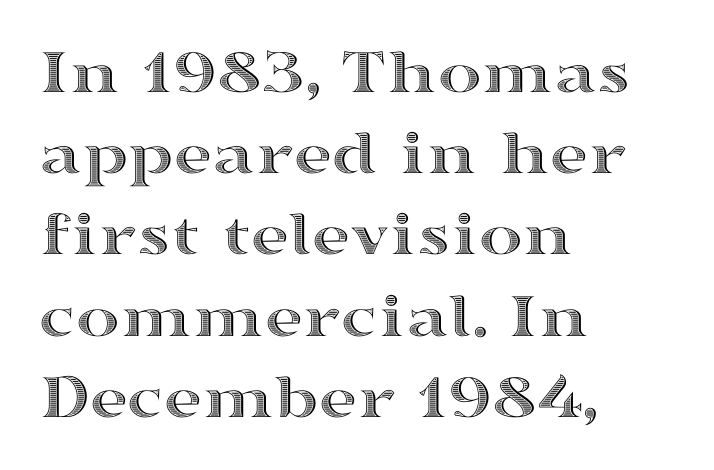
Q: Is the text italic (slanted)? A: No, it is upright.
Q: Is the text underlined? A: No.
Q: How is the paragraph aligned? A: Left-aligned.
Q: Is the spacing between letters normal or unusually wide? A: Normal.
Q: Width (condensed, normal, or wide)? A: Wide.
Q: x-height? A: Medium.
Q: Monospaced? A: No.
